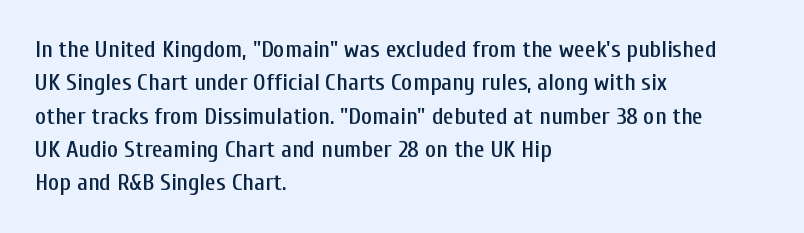
Style check: upright. Bare-footed words on every line. The passage shown has conventional tracking throughout. If you measured baseline to baseline, you'd find a middling distance. A student would call this left alignment; a typographer would say flush left, rag right.
